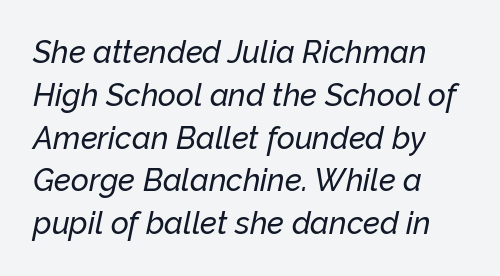
Q: Is the text italic (slanted)? A: Yes, it leans right by about 12 degrees.
Q: Is the text underlined? A: No.
Q: How is the paragraph aligned? A: Left-aligned.
Q: Is the spacing between letters normal or unusually wide? A: Normal.
Q: Is the spacing between lines tight, normal or loose? A: Normal.
Q: Width (condensed, normal, or wide)? A: Normal.
Q: Stroke contrast? A: Low.
Q: x-height? A: Medium.
Q: Monospaced? A: No.
